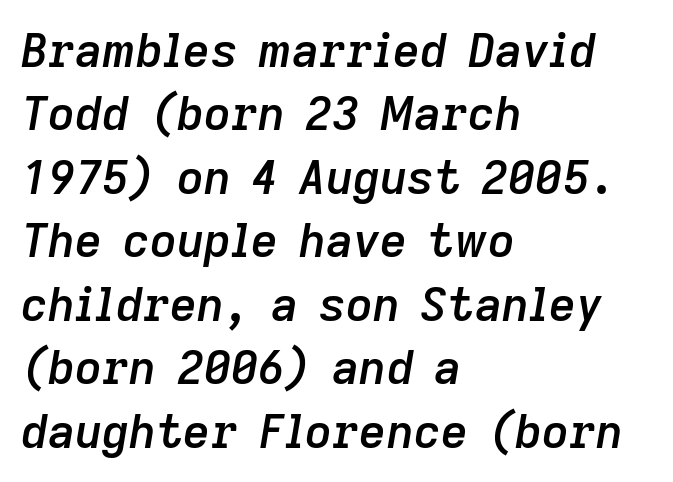
{"italic": "yes", "lean": "right", "slant_degrees": 9, "bold": "semi", "weight": "semibold", "width": "normal", "stroke_contrast": "low", "x_height": "medium", "monospaced": "no", "underline": "no", "align": "left", "line_spacing": "normal", "line_spacing_ratio": 1.35, "letter_spacing": "normal", "letter_spacing_em": 0.0, "glyph_px": 47}
